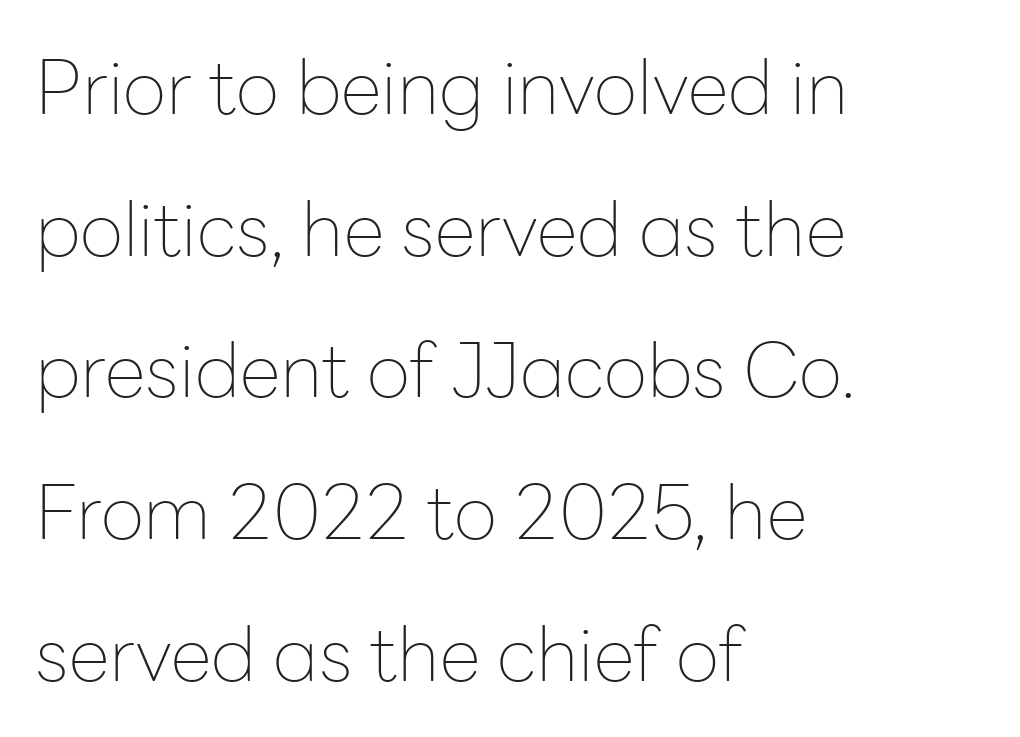
Quick note: not italic, upright. Here the glyphs are tracked normally, forming tight word shapes. Any mark beneath the type? The region is blank. A quiet, ordinary-to-light weight characterises the typeface. This sample uses a sans-serif face. The ragged edge is on the right, which tells us the setting is flush left.
